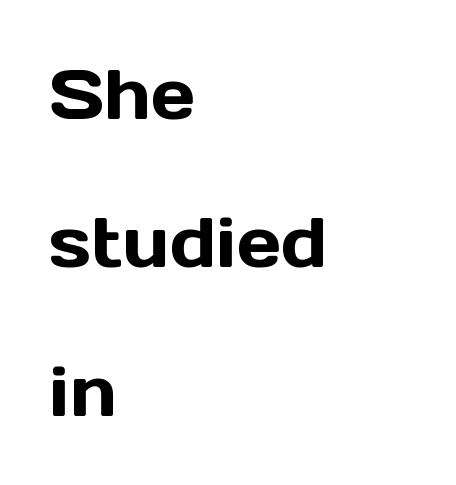
This is roman type, the default non-slanted kind. Type without underlining. The passage shown stacks its lines with a broad gap. Standard letterfit; no display-style spreading of the glyphs. Leftover space on each line is placed entirely after the last word.
